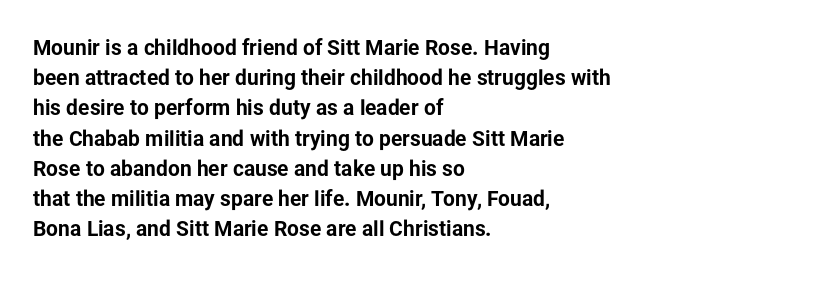
The image shows 21 px bold type, upright; set left-aligned, normal line spacing (1.44x), normal letter spacing, not underlined.
